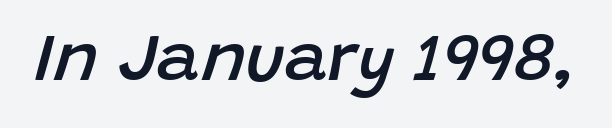
The image shows 67 px semibold type, italic (leaning right); set normal letter spacing, not underlined; low stroke contrast and a large x-height.
